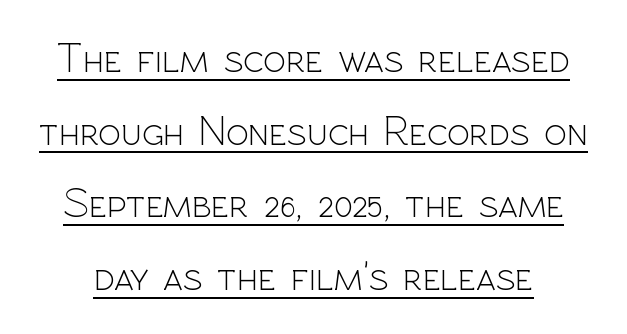
{"serif": "no", "italic": "no", "bold": "no", "weight": "light", "width": "normal", "x_height": "medium", "monospaced": "no", "underline": "yes", "line_spacing_ratio": 1.73, "letter_spacing": "normal", "letter_spacing_em": 0.0, "glyph_px": 42}
